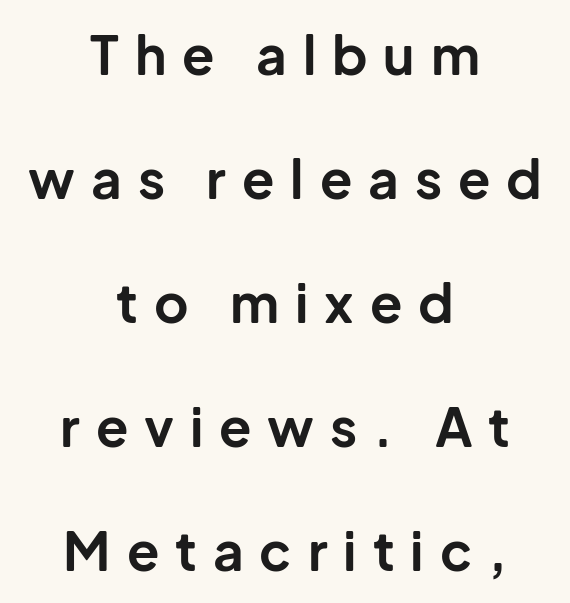
{"serif": "no", "italic": "no", "bold": "yes", "weight": "bold", "width": "normal", "stroke_contrast": "low", "x_height": "medium", "monospaced": "no", "underline": "no", "align": "center", "line_spacing": "loose", "line_spacing_ratio": 2.34, "letter_spacing": "wide", "letter_spacing_em": 0.3, "glyph_px": 53}
